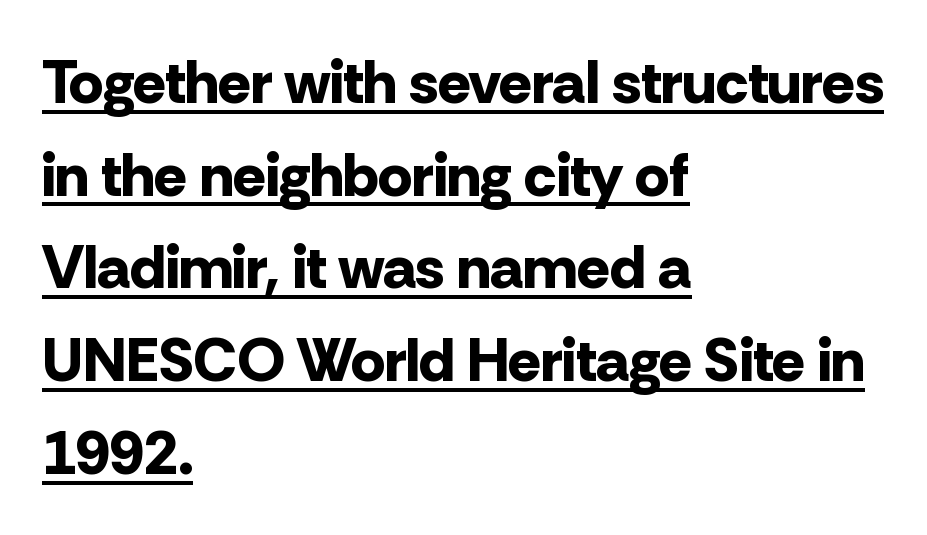
The image shows 61 px bold sans-serif type, upright; set left-aligned, normal line spacing (1.52x), normal letter spacing, underlined; low stroke contrast and a medium x-height.
